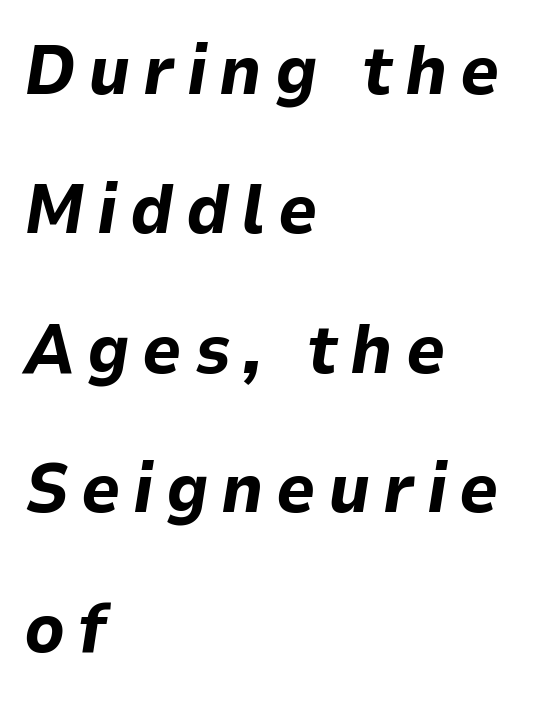
A clean baseline with only descenders dipping below it. The rendering applies a slant to the glyphs. Each glyph is drawn with heavy, bold strokes. Successive baselines arrive slowly, with a big drop between each.
